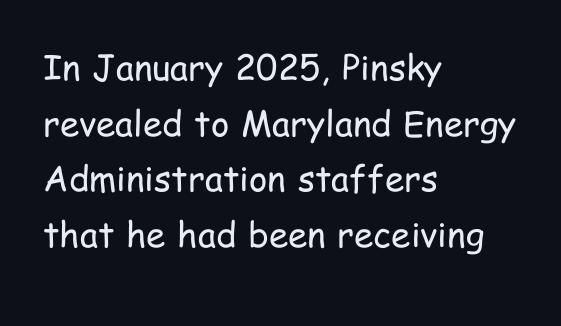
The image shows 35 px regular-weight, condensed sans-serif type, upright; set left-aligned, normal line spacing (1.59x), normal letter spacing, not underlined; low stroke contrast and a medium x-height.
